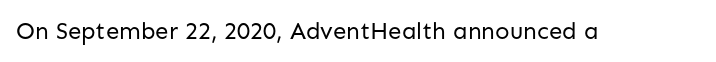
{"italic": "no", "bold": "no", "underline": "no", "letter_spacing": "normal", "letter_spacing_em": 0.0, "glyph_px": 24}
